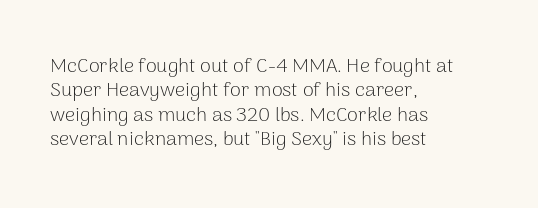
{"italic": "no", "bold": "no", "underline": "no", "align": "left", "line_spacing_ratio": 1.22, "letter_spacing": "normal", "letter_spacing_em": 0.0, "glyph_px": 20}
